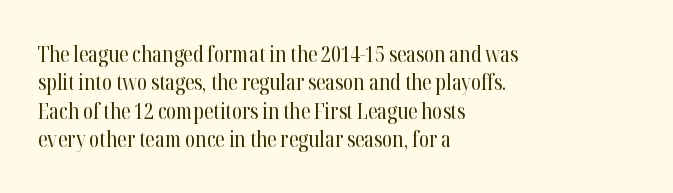
Rule under the text: the space is simply empty. Honestly, the letter spacing is just normal — you wouldn't notice it. The font's upright variant was chosen for this text. The strokes are not fattened; the text isn't bold. Layout note: lines flush left. The designer left line spacing at the default.
